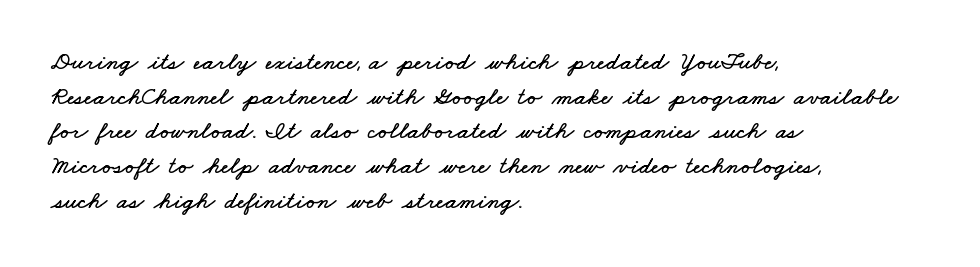
The image shows 25 px text type; set left-aligned, normal line spacing (1.39x), normal letter spacing, not underlined.
